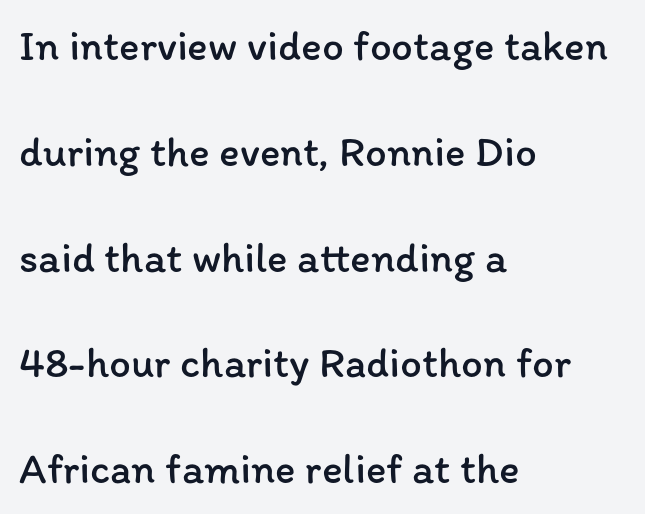
Q: Is the text bold? A: No.
Q: Is the text italic (slanted)? A: No, it is upright.
Q: Is the text underlined? A: No.
Q: How is the paragraph aligned? A: Left-aligned.
Q: Is the spacing between letters normal or unusually wide? A: Normal.
Q: Is the spacing between lines tight, normal or loose? A: Loose.
Q: Width (condensed, normal, or wide)? A: Normal.
Q: Stroke contrast? A: Low.
Q: x-height? A: Medium.
Q: Monospaced? A: No.
